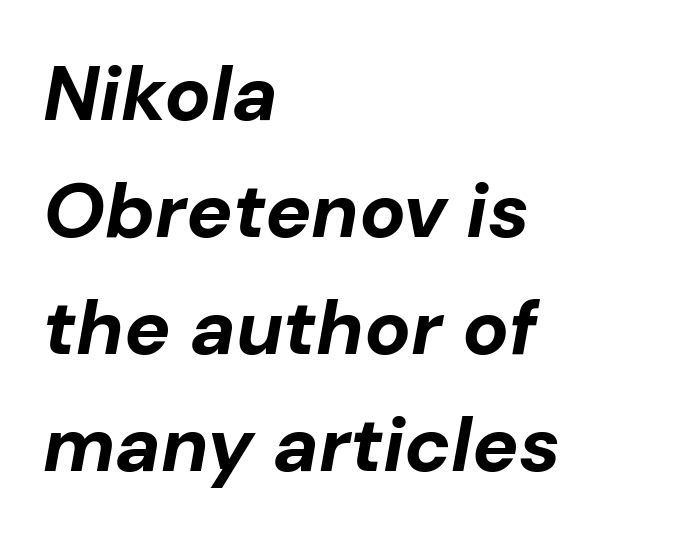
Q: Is the text bold? A: Yes.
Q: Is the text italic (slanted)? A: Yes, it leans right by about 10 degrees.
Q: Is the text underlined? A: No.
Q: How is the paragraph aligned? A: Left-aligned.
Q: Is the spacing between letters normal or unusually wide? A: Normal.
Q: Is the spacing between lines tight, normal or loose? A: Normal.
Q: Width (condensed, normal, or wide)? A: Normal.
Q: Stroke contrast? A: Low.
Q: x-height? A: Medium.
Q: Monospaced? A: No.
